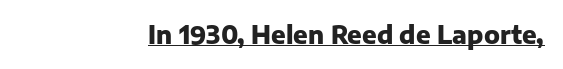
Students, observe the line beneath the letters — that is underlining. Upright lettering throughout. Summary of weight: heavy, a full bold. Here the glyphs are tracked normally, forming tight word shapes.
